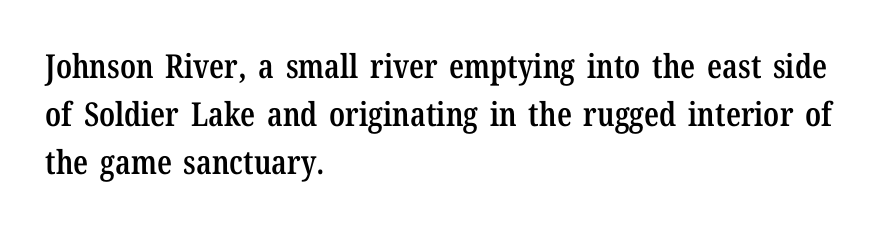
Q: Is the text bold? A: Semi-bold.
Q: Is the text italic (slanted)? A: No, it is upright.
Q: Is the typeface a serif or a sans-serif typeface? A: Serif.
Q: Is the text underlined? A: No.
Q: How is the paragraph aligned? A: Left-aligned.
Q: Is the spacing between letters normal or unusually wide? A: Normal.
Q: Is the spacing between lines tight, normal or loose? A: Normal.
Q: Width (condensed, normal, or wide)? A: Condensed.
Q: Stroke contrast? A: Low.
Q: x-height? A: Medium.
Q: Monospaced? A: No.
